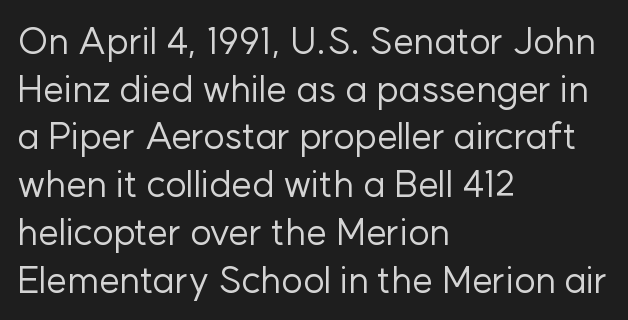
Is this a heavy cut? Hardly; it is regular or lighter. How are the letters spaced? Ordinarily, with no added tracking. The ragged edge is on the right, which tells us the setting is flush left. Characters remain perfectly vertical along every line. This sample has the flowing, uneven cadence of proportional lettering. The area under the type is left untouched.
